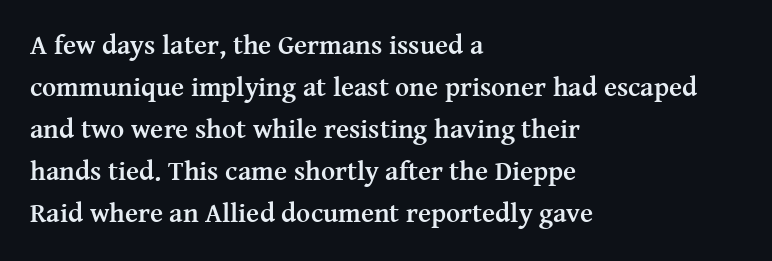
Nothing unusual about the tracking: characters are spaced as the font intends. Layout note: lines flush left. Does the lettering tilt? It doesn't — this is upright. The characters look thick and weighty, a clear bold. If you measured baseline to baseline, you'd find a middling distance. Underlining? Definitely not there.
